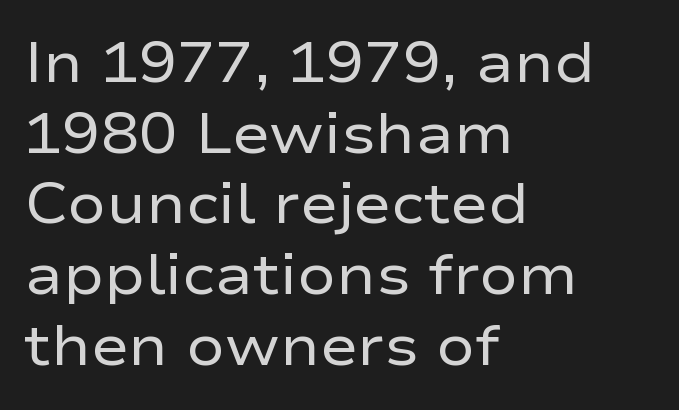
Q: Is the text bold? A: No.
Q: Is the text italic (slanted)? A: No, it is upright.
Q: Is the typeface a serif or a sans-serif typeface? A: Sans-serif.
Q: Is the text underlined? A: No.
Q: How is the paragraph aligned? A: Left-aligned.
Q: Is the spacing between letters normal or unusually wide? A: Normal.
Q: Width (condensed, normal, or wide)? A: Wide.
Q: Stroke contrast? A: Low.
Q: x-height? A: Medium.
Q: Monospaced? A: No.
